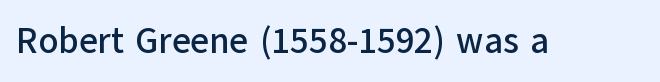
You could not count columns in this text — the font is proportionally spaced. This is roman type, the default non-slanted kind. Short note: letters normally spaced. Clear beneath every line of the passage. Font category for this specimen: sans-serif.
